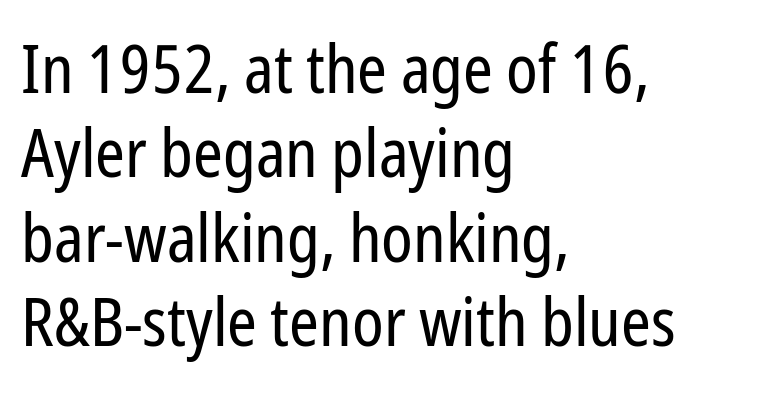
The text was rendered using a sans face with plain stroke endings. The face looks like a standard text weight, possibly lighter. These lines are rendered in a variable-pitch font. These lines stack with their left ends in a neat column.
